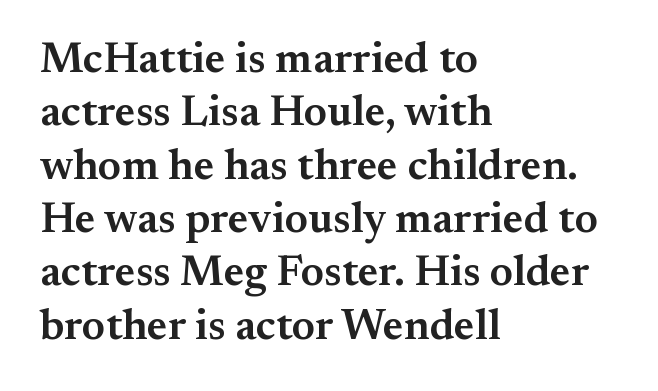
Q: Is the text bold? A: Semi-bold.
Q: Is the text italic (slanted)? A: No, it is upright.
Q: Is the typeface a serif or a sans-serif typeface? A: Serif.
Q: Is the text underlined? A: No.
Q: How is the paragraph aligned? A: Left-aligned.
Q: Is the spacing between letters normal or unusually wide? A: Normal.
Q: Width (condensed, normal, or wide)? A: Normal.
Q: Stroke contrast? A: Medium.
Q: x-height? A: Small.
Q: Monospaced? A: No.
